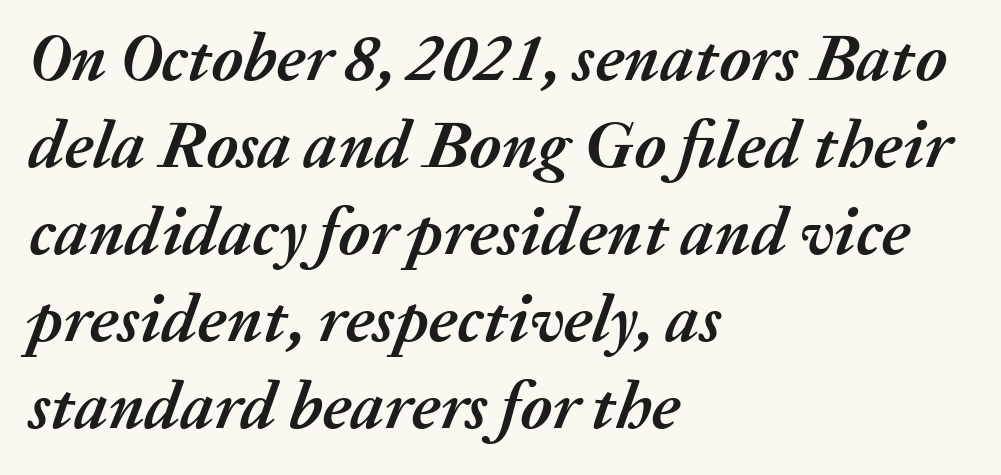
The glyphs are unaccompanied by any horizontal stroke below them. Heft: maximum for text — a bold. A student would call this left alignment; a typographer would say flush left, rag right. Vertically, the passage feels balanced, rows spaced as you'd expect.
